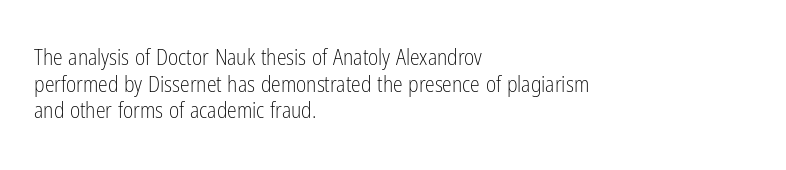
{"italic": "no", "bold": "no", "underline": "no", "align": "left", "line_spacing_ratio": 1.21, "letter_spacing": "normal", "letter_spacing_em": 0.0, "glyph_px": 22}
